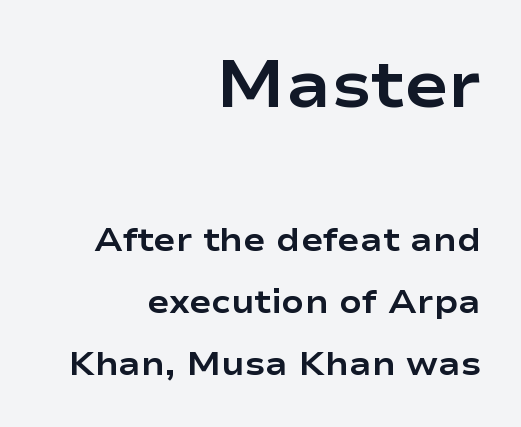
The gap between lines stays unmarked. Proportional: the letters do not fall into vertical columns. Is the letter spacing exaggerated? No — it looks like the ordinary default. Unlike italic type, these characters show no tilt at all.
